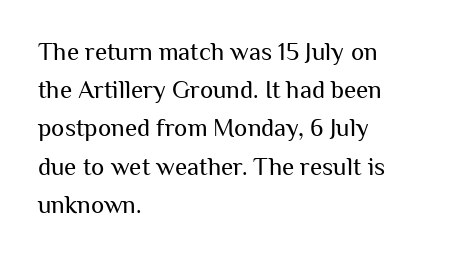
Q: Is the text bold? A: No.
Q: Is the text italic (slanted)? A: No, it is upright.
Q: Is the text underlined? A: No.
Q: How is the paragraph aligned? A: Left-aligned.
Q: Is the spacing between letters normal or unusually wide? A: Normal.
Q: Is the spacing between lines tight, normal or loose? A: Normal.
